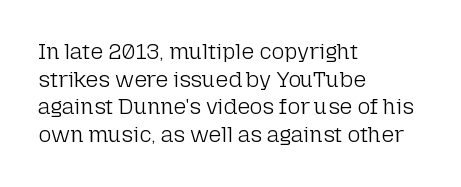
Q: Is the text bold? A: No.
Q: Is the text italic (slanted)? A: No, it is upright.
Q: Is the text underlined? A: No.
Q: How is the paragraph aligned? A: Left-aligned.
Q: Is the spacing between letters normal or unusually wide? A: Normal.
Q: Is the spacing between lines tight, normal or loose? A: Normal.
